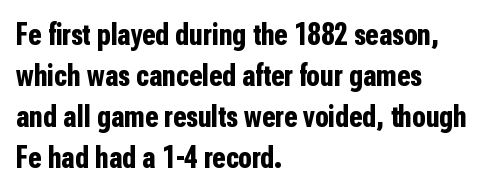
Q: Is the text bold? A: Yes.
Q: Is the text italic (slanted)? A: No, it is upright.
Q: Is the typeface a serif or a sans-serif typeface? A: Sans-serif.
Q: Is the text underlined? A: No.
Q: How is the paragraph aligned? A: Left-aligned.
Q: Is the spacing between letters normal or unusually wide? A: Normal.
Q: Is the spacing between lines tight, normal or loose? A: Normal.
Q: Width (condensed, normal, or wide)? A: Condensed.
Q: Stroke contrast? A: Low.
Q: x-height? A: Medium.
Q: Monospaced? A: No.
